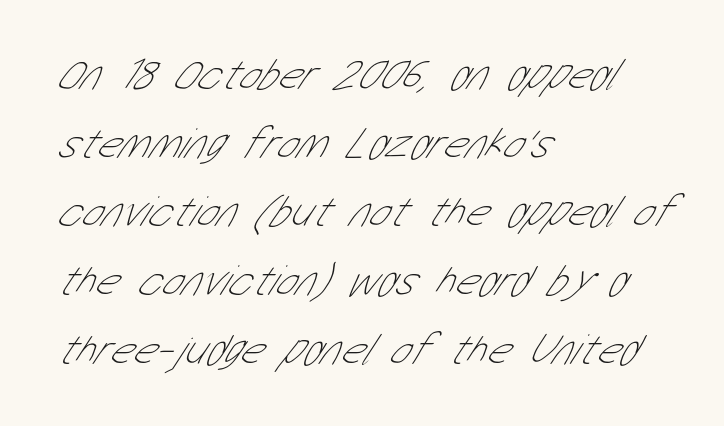
{"serif": "no", "bold": "no", "weight": "thin", "width": "condensed", "stroke_contrast": "low", "x_height": "medium", "monospaced": "no", "underline": "no", "align": "left", "line_spacing": "normal", "line_spacing_ratio": 1.56, "letter_spacing": "normal", "letter_spacing_em": 0.0, "glyph_px": 44}
